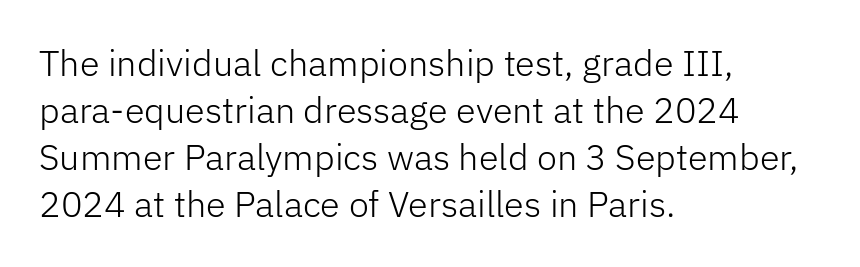
The image shows 36 px light sans-serif type, upright; set left-aligned, normal line spacing (1.31x), normal letter spacing, not underlined; low stroke contrast and a medium x-height.
